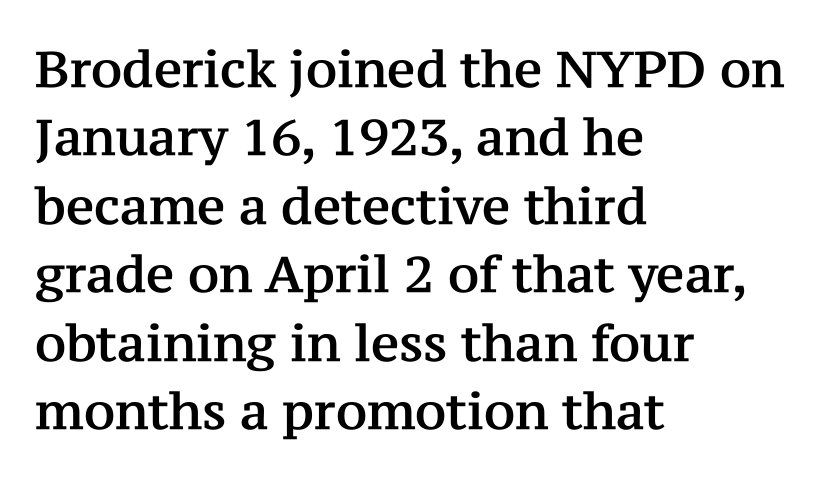
Q: Is the text italic (slanted)? A: No, it is upright.
Q: Is the typeface a serif or a sans-serif typeface? A: Serif.
Q: Is the text underlined? A: No.
Q: How is the paragraph aligned? A: Left-aligned.
Q: Is the spacing between letters normal or unusually wide? A: Normal.
Q: Is the spacing between lines tight, normal or loose? A: Normal.
Q: Width (condensed, normal, or wide)? A: Normal.
Q: Stroke contrast? A: Medium.
Q: x-height? A: Medium.
Q: Monospaced? A: No.
